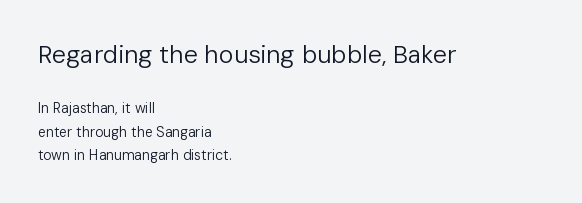
Q: Is the text bold? A: No.
Q: Is the text italic (slanted)? A: No, it is upright.
Q: Is the text underlined? A: No.
Q: How is the paragraph aligned? A: Left-aligned.
Q: Is the spacing between letters normal or unusually wide? A: Normal.
Q: Is the spacing between lines tight, normal or loose? A: Normal.
Q: Which block of text is set in a larger size, the first (top) or the second (bottom)? A: The first (top) one.
